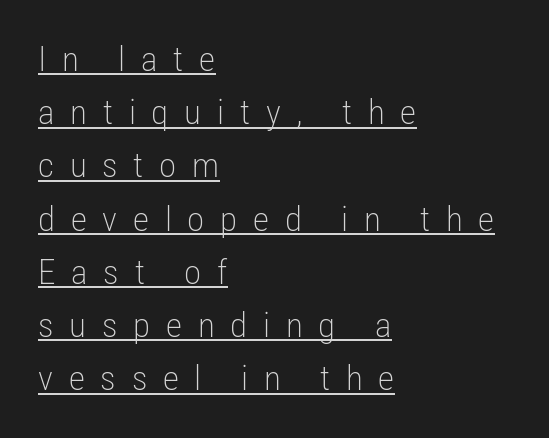
{"serif": "no", "italic": "no", "bold": "no", "weight": "light", "width": "condensed", "stroke_contrast": "low", "x_height": "medium", "monospaced": "no", "underline": "yes", "align": "left", "line_spacing": "normal", "line_spacing_ratio": 1.52, "letter_spacing": "wide", "letter_spacing_em": 0.45, "glyph_px": 35}
